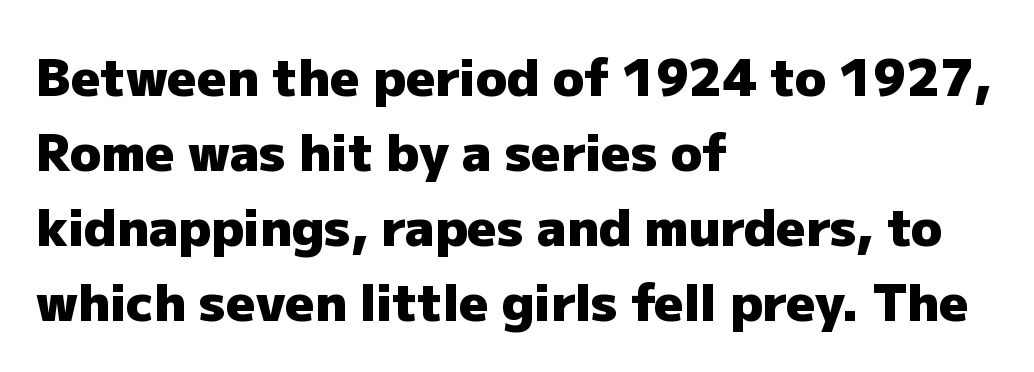
Q: Is the text bold? A: Yes.
Q: Is the text italic (slanted)? A: No, it is upright.
Q: Is the typeface a serif or a sans-serif typeface? A: Sans-serif.
Q: Is the text underlined? A: No.
Q: How is the paragraph aligned? A: Left-aligned.
Q: Is the spacing between letters normal or unusually wide? A: Normal.
Q: Is the spacing between lines tight, normal or loose? A: Normal.
Q: Width (condensed, normal, or wide)? A: Normal.
Q: Stroke contrast? A: Low.
Q: x-height? A: Medium.
Q: Monospaced? A: No.
